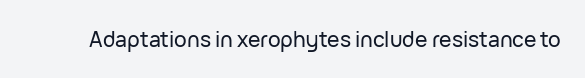
{"italic": "no", "underline": "no", "letter_spacing": "normal", "letter_spacing_em": 0.0, "glyph_px": 21}
